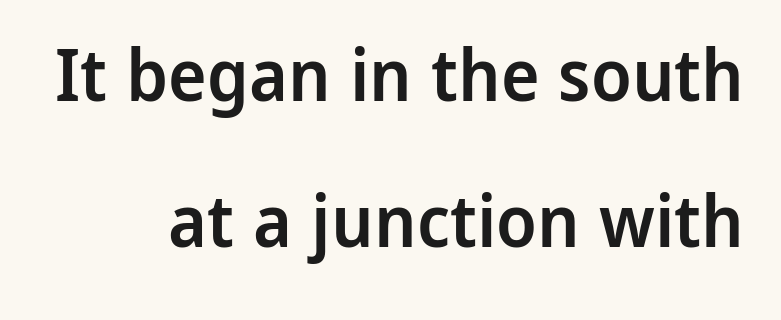
This rendering features lettering with no underline. The type is set solid horizontally, with unmodified tracking. The space between consecutive lines is lavish. A typesetter would label this face a sans. Stems and bowls a touch heavier than normal — semibold. Nope, not italic — everything's standing straight.
